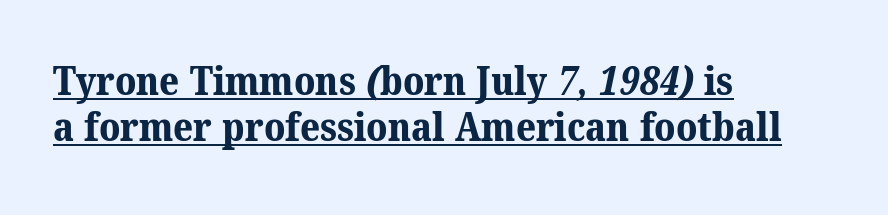
{"serif": "yes", "bold": "yes", "weight": "bold", "width": "normal", "stroke_contrast": "medium", "x_height": "medium", "monospaced": "no", "underline": "yes", "align": "left", "line_spacing_ratio": 1.18, "letter_spacing": "normal", "letter_spacing_em": 0.0, "glyph_px": 39}
